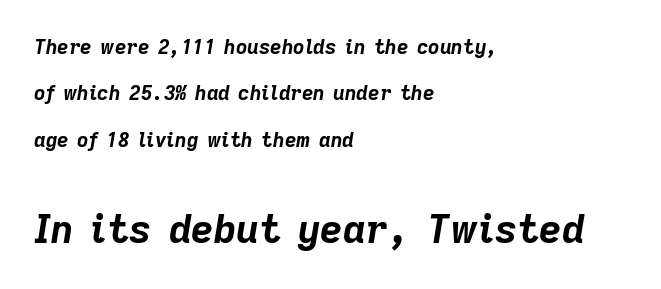
Q: Is the text bold? A: Yes.
Q: Is the text italic (slanted)? A: Yes, it leans right by about 9 degrees.
Q: Is the text underlined? A: No.
Q: How is the paragraph aligned? A: Left-aligned.
Q: Is the spacing between letters normal or unusually wide? A: Normal.
Q: Is the spacing between lines tight, normal or loose? A: Loose.
Q: Which block of text is set in a larger size, the first (top) or the second (bottom)? A: The second (bottom) one.
Q: Width (condensed, normal, or wide)? A: Normal.
Q: Stroke contrast? A: Low.
Q: x-height? A: Medium.
Q: Monospaced? A: No.
